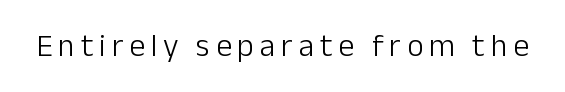
The image shows 32 px light sans-serif type, upright; set not underlined; low stroke contrast and a medium x-height.
